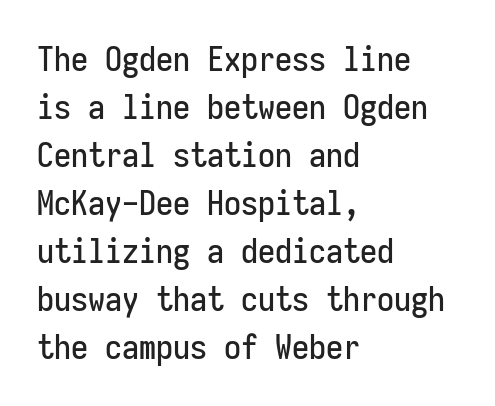
The image shows 34 px condensed sans-serif type, upright, monospaced; set left-aligned, normal line spacing (1.41x), normal letter spacing, not underlined; low stroke contrast and a medium x-height.
